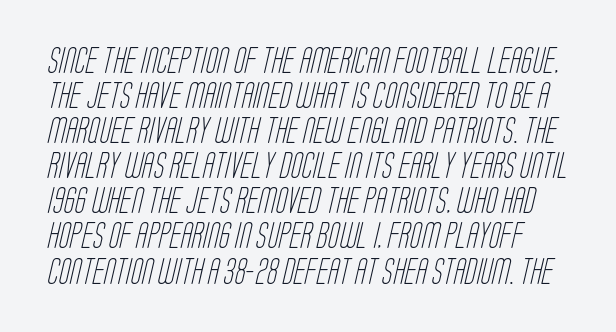
{"bold": "no", "underline": "no", "line_spacing": "normal", "line_spacing_ratio": 1.35, "letter_spacing": "normal", "letter_spacing_em": 0.0, "glyph_px": 26}
